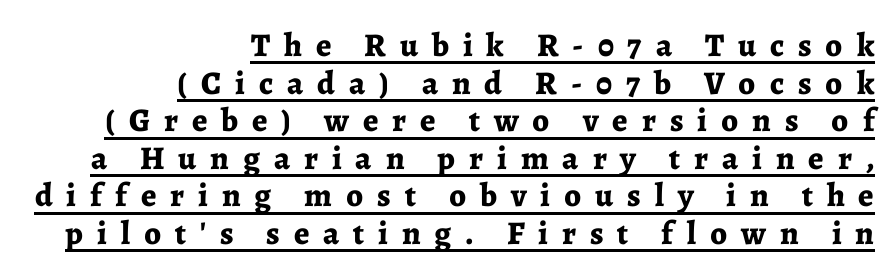
The image shows 33 px bold serif type, upright; set right-aligned, tight line spacing (1.14x), unusually wide letter spacing (+0.42 em), underlined; low stroke contrast and a medium x-height.
